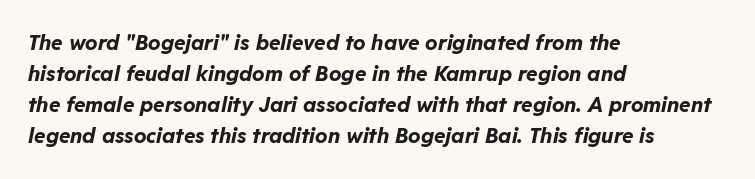
Students, this is bold: see how much ink each stroke carries. The string is rendered with underlining switched off. Honestly, the letter spacing is just normal — you wouldn't notice it. These lines sit exactly where default settings would place them. Notice how the passage keeps a crisp vertical edge on the left only.
